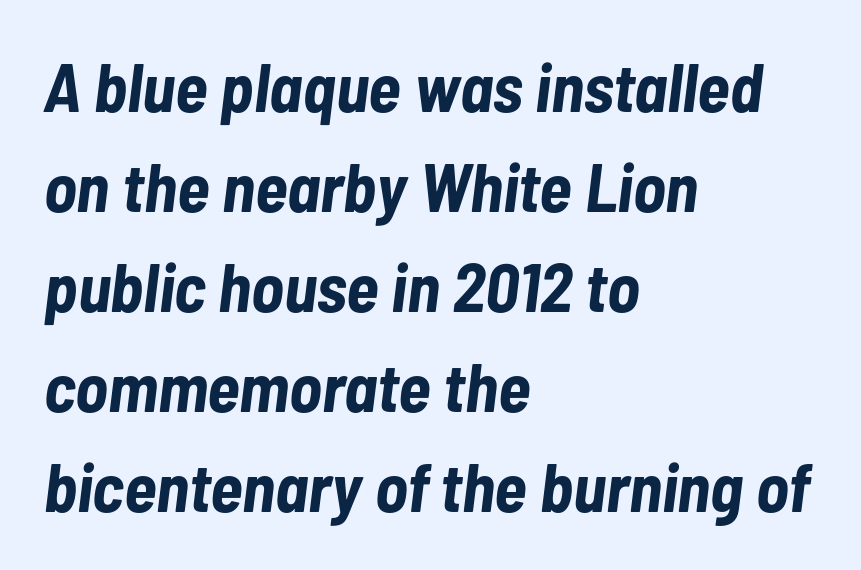
{"italic": "yes", "lean": "right", "slant_degrees": 7, "bold": "yes", "weight": "bold", "width": "condensed", "stroke_contrast": "low", "x_height": "medium", "monospaced": "no", "underline": "no", "align": "left", "line_spacing": "normal", "line_spacing_ratio": 1.47, "letter_spacing": "normal", "letter_spacing_em": 0.0, "glyph_px": 68}
